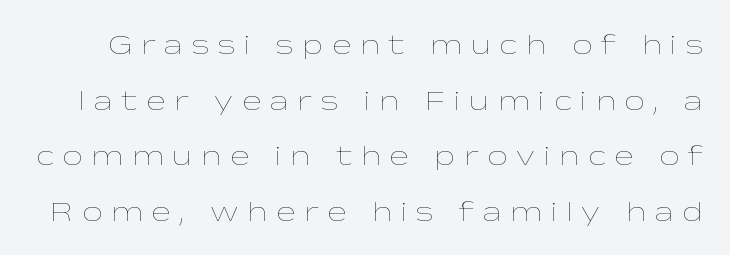
{"italic": "no", "bold": "no", "weight": "thin", "width": "wide", "stroke_contrast": "low", "x_height": "medium", "monospaced": "no", "underline": "no", "line_spacing": "loose", "line_spacing_ratio": 1.92, "letter_spacing": "wide", "letter_spacing_em": 0.3, "glyph_px": 29}
